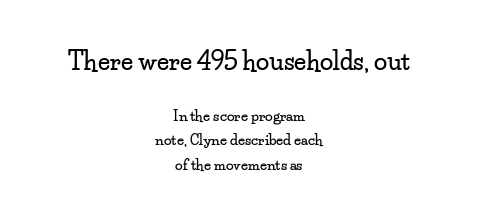
{"italic": "no", "underline": "no", "align": "center", "line_spacing_ratio": 1.74, "letter_spacing": "normal", "letter_spacing_em": 0.0, "larger_block": "first", "size_ratio": 1.71, "glyph_px": 24}
